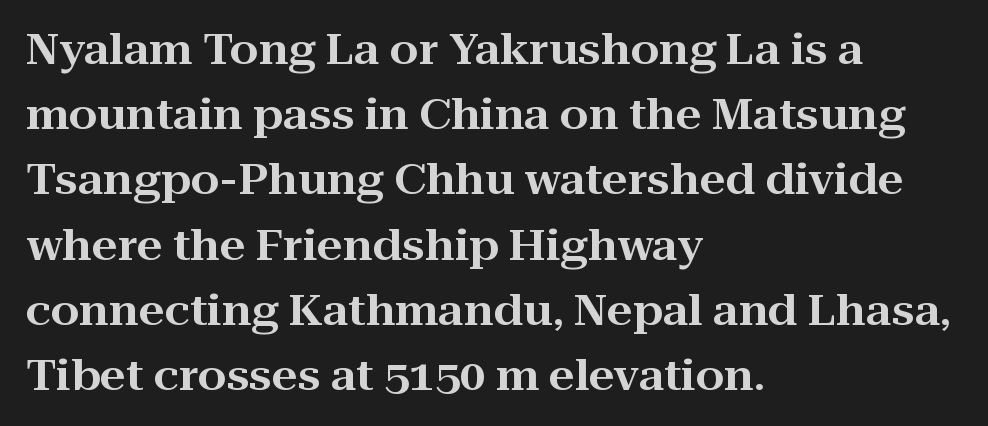
Q: Is the text italic (slanted)? A: No, it is upright.
Q: Is the typeface a serif or a sans-serif typeface? A: Serif.
Q: Is the text underlined? A: No.
Q: How is the paragraph aligned? A: Left-aligned.
Q: Is the spacing between letters normal or unusually wide? A: Normal.
Q: Is the spacing between lines tight, normal or loose? A: Normal.
Q: Width (condensed, normal, or wide)? A: Wide.
Q: Stroke contrast? A: High.
Q: x-height? A: Medium.
Q: Monospaced? A: No.
